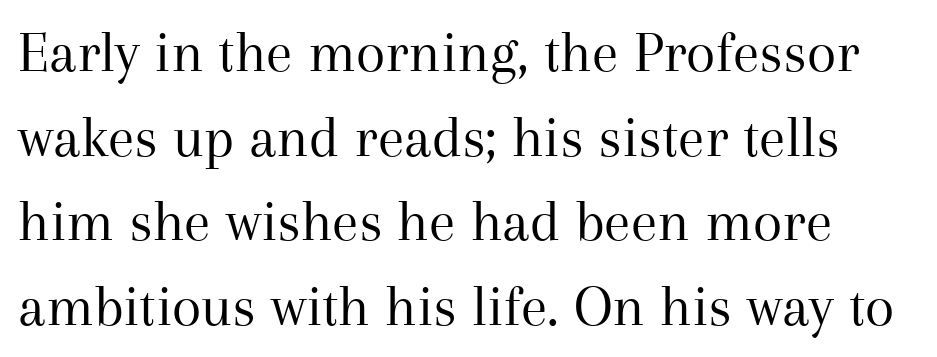
A typesetter would call this proportional, since set widths differ per character. A bare baseline throughout the passage. This sample uses a serif face. This sample keeps an unexceptional amount of space between lines. A typesetter would mark this as roman, not italic.
